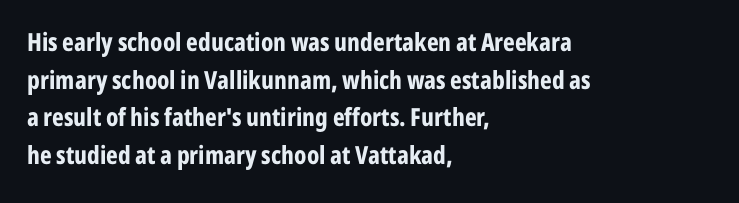
Students, note that the glyphs here touch the page at normal intervals. The vertical gap from one line to the next is medium. The lettering stays uniformly vertical, giving the passage a roman look. The lines are quadded left. Heft: maximum for text — a bold. Type without underlining.
